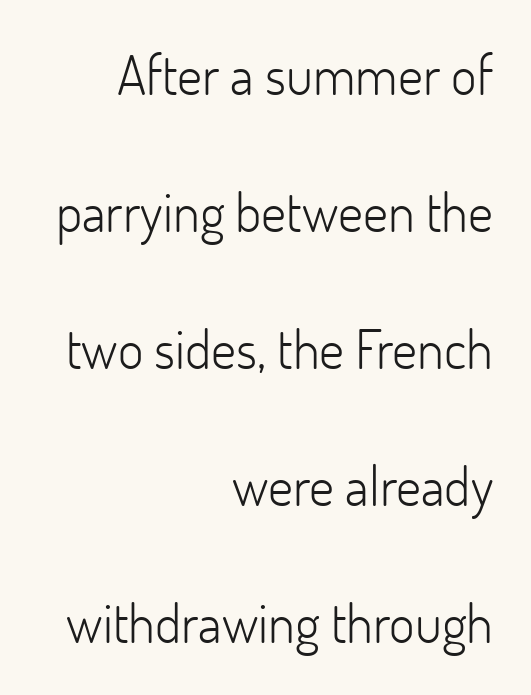
Q: Is the text bold? A: No.
Q: Is the text italic (slanted)? A: No, it is upright.
Q: Is the typeface a serif or a sans-serif typeface? A: Sans-serif.
Q: Is the text underlined? A: No.
Q: How is the paragraph aligned? A: Right-aligned.
Q: Is the spacing between letters normal or unusually wide? A: Normal.
Q: Is the spacing between lines tight, normal or loose? A: Loose.
Q: Width (condensed, normal, or wide)? A: Normal.
Q: Stroke contrast? A: Low.
Q: x-height? A: Small.
Q: Monospaced? A: No.
